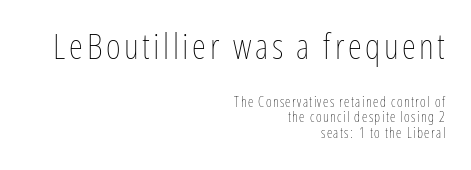
The image shows 36 px thin, condensed type, upright; set right-aligned, tight line spacing (1.09x), not underlined; the first (top) block is 2.57x larger; low stroke contrast and a medium x-height.
